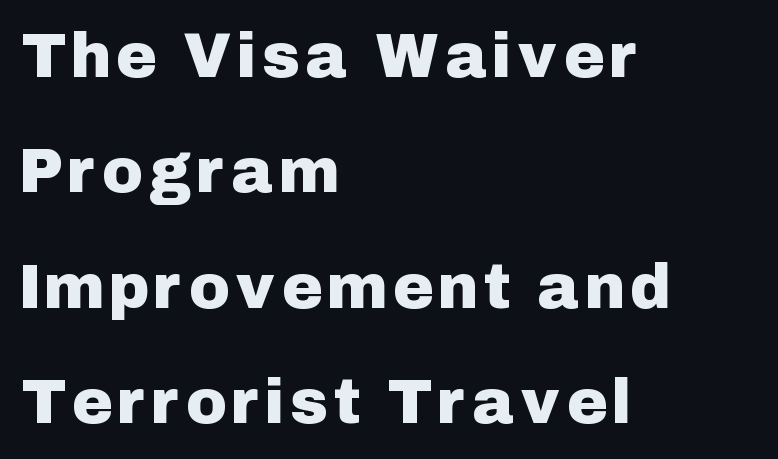
The image shows 62 px sans-serif type, upright; set left-aligned, line spacing 1.86x, not underlined; low stroke contrast and a medium x-height.
